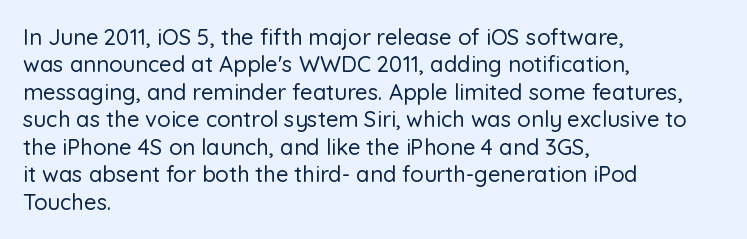
{"italic": "no", "underline": "no", "align": "left", "line_spacing": "normal", "line_spacing_ratio": 1.25, "letter_spacing": "normal", "letter_spacing_em": 0.0, "glyph_px": 22}
